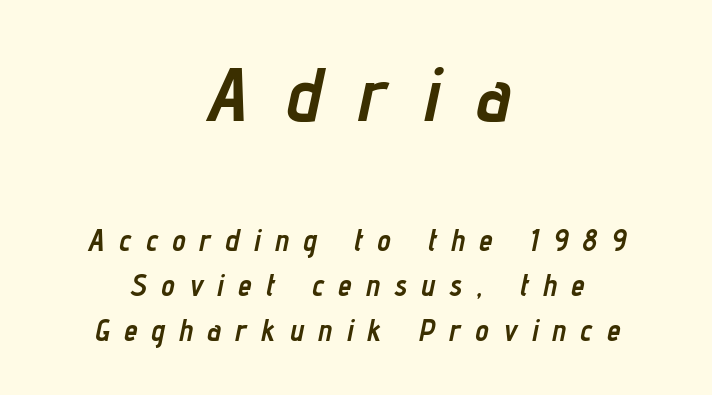
The characters look thick and weighty, a clear bold. The upper block of text is set noticeably larger than the block beneath it. Proportional: the letters do not fall into vertical columns. The gap between lines stays unmarked.
